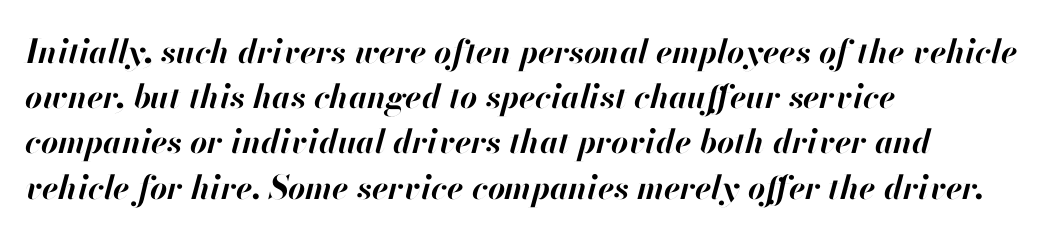
{"italic": "yes", "lean": "right", "slant_degrees": 13, "bold": "yes", "weight": "bold", "width": "normal", "stroke_contrast": "high", "x_height": "small", "monospaced": "no", "underline": "no", "align": "left", "line_spacing": "normal", "line_spacing_ratio": 1.37, "letter_spacing": "normal", "letter_spacing_em": 0.0, "glyph_px": 33}
